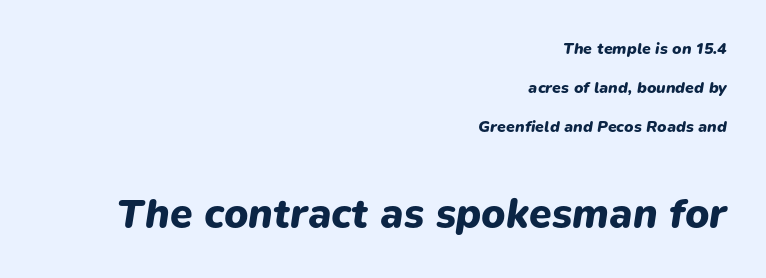
The image shows 41 px heavy type, italic (leaning right); set right-aligned, loose line spacing (2.45x), normal letter spacing, not underlined; the second (bottom) block is 2.56x larger; low stroke contrast and a medium x-height.
